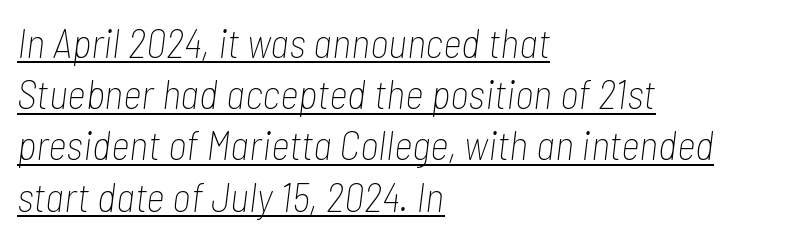
The image shows 41 px thin, condensed type, italic (leaning right); set left-aligned, normal line spacing (1.25x), normal letter spacing, underlined; low stroke contrast and a medium x-height.
